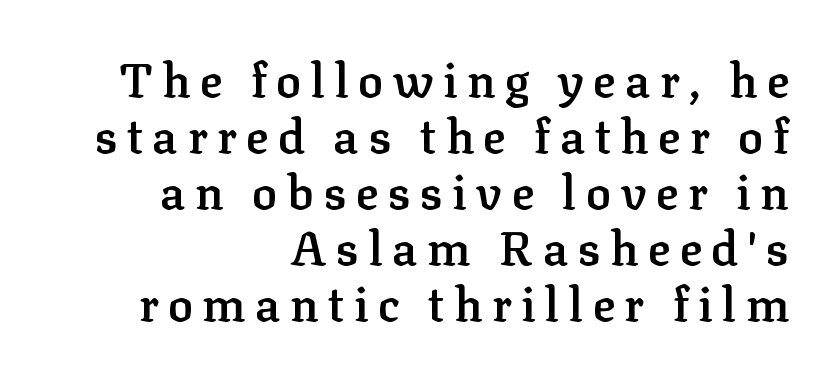
Glance below the letters and you will spot only blank space. Which margin do the lines hug? The right one — the left edge is uneven. The passage shown has open, widely tracked lettering throughout. This is the in-between weight designers call semibold or demi.
